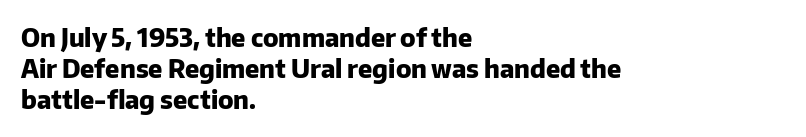
The image shows 25 px bold type, upright; set left-aligned, normal line spacing (1.25x), normal letter spacing, not underlined.
